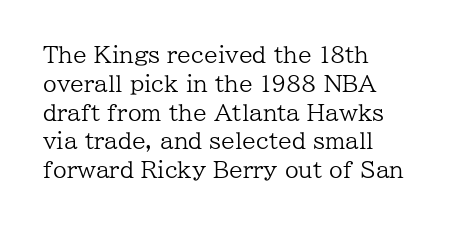
The image shows 22 px text type, upright; set left-aligned, normal line spacing (1.31x), normal letter spacing, not underlined.
